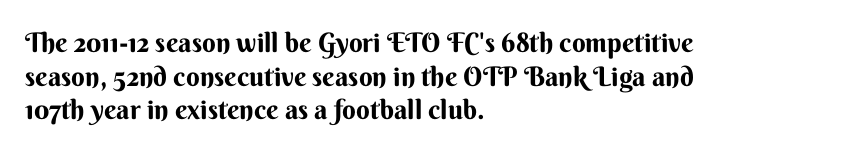
Q: Is the text bold? A: Yes.
Q: Is the text italic (slanted)? A: No, it is upright.
Q: Is the text underlined? A: No.
Q: How is the paragraph aligned? A: Left-aligned.
Q: Is the spacing between letters normal or unusually wide? A: Normal.
Q: Is the spacing between lines tight, normal or loose? A: Normal.
